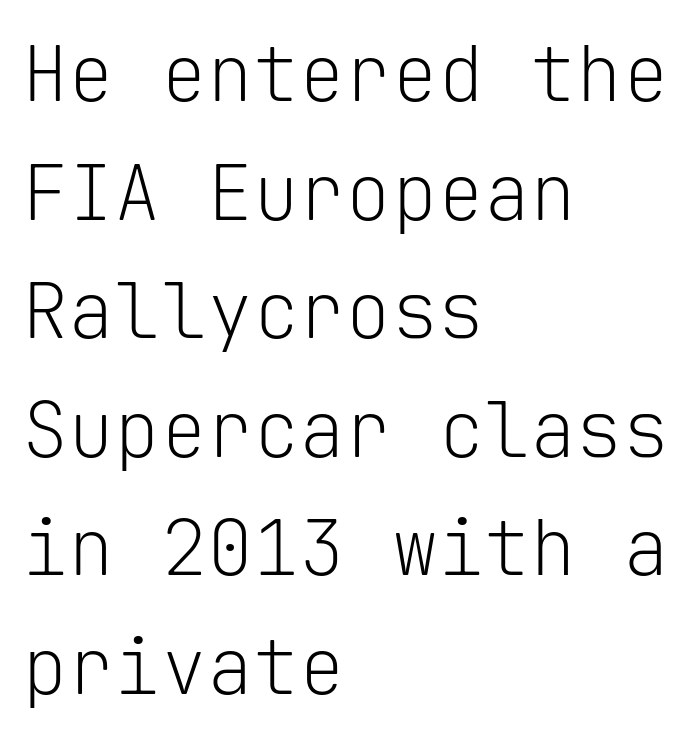
The image shows 77 px light sans-serif type, upright, monospaced; set left-aligned, normal line spacing (1.54x), normal letter spacing, not underlined; low stroke contrast and a medium x-height.
